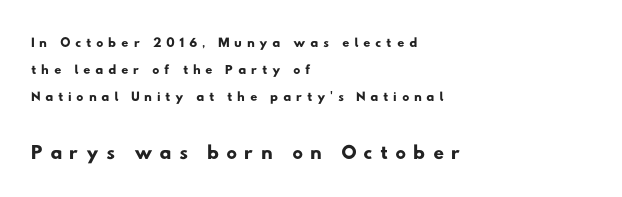
Q: Is the typeface a serif or a sans-serif typeface? A: Sans-serif.
Q: Is the text underlined? A: No.
Q: How is the paragraph aligned? A: Left-aligned.
Q: Is the spacing between letters normal or unusually wide? A: Unusually wide.
Q: Is the spacing between lines tight, normal or loose? A: Normal.
Q: Which block of text is set in a larger size, the first (top) or the second (bottom)? A: The second (bottom) one.
Q: Width (condensed, normal, or wide)? A: Wide.
Q: Stroke contrast? A: Low.
Q: x-height? A: Small.
Q: Monospaced? A: No.
